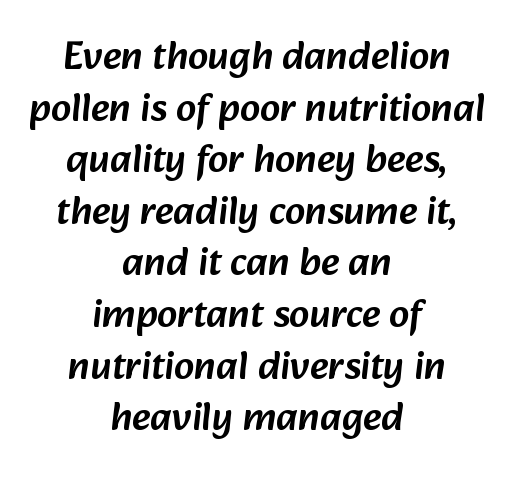
The image shows 40 px sans-serif type; set centered, normal line spacing (1.29x), normal letter spacing, not underlined; low stroke contrast and a medium x-height.
